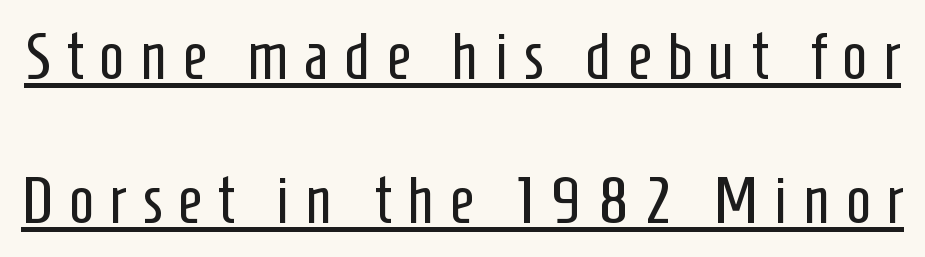
The image shows 66 px regular-weight, condensed sans-serif type, upright; set loose line spacing (2.18x), unusually wide letter spacing (+0.24 em), underlined; low stroke contrast and a medium x-height.
